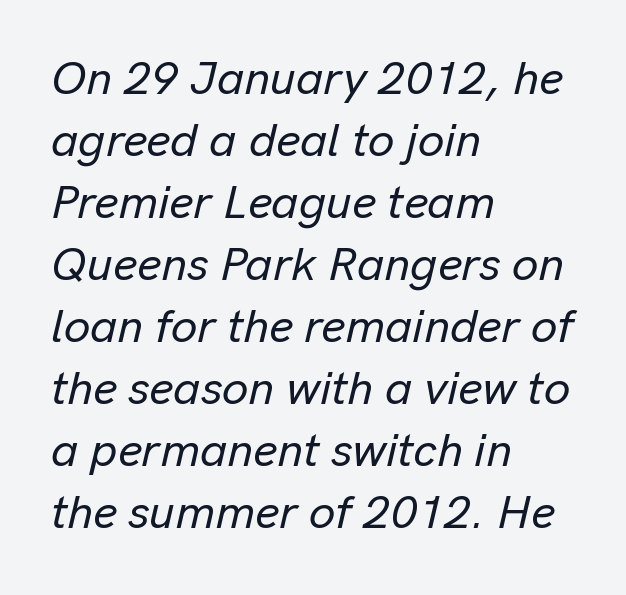
{"italic": "yes", "lean": "right", "slant_degrees": 13, "width": "normal", "stroke_contrast": "low", "x_height": "medium", "monospaced": "no", "underline": "no", "align": "left", "line_spacing": "normal", "line_spacing_ratio": 1.32, "letter_spacing": "normal", "letter_spacing_em": 0.0, "glyph_px": 47}
